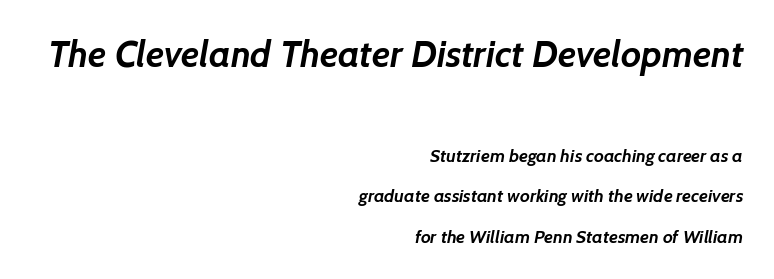
{"serif": "no", "bold": "yes", "weight": "semibold", "width": "normal", "stroke_contrast": "low", "x_height": "medium", "monospaced": "no", "underline": "no", "align": "right", "line_spacing": "loose", "line_spacing_ratio": 2.25, "letter_spacing": "normal", "letter_spacing_em": 0.0, "larger_block": "first", "size_ratio": 2.06, "glyph_px": 37}
